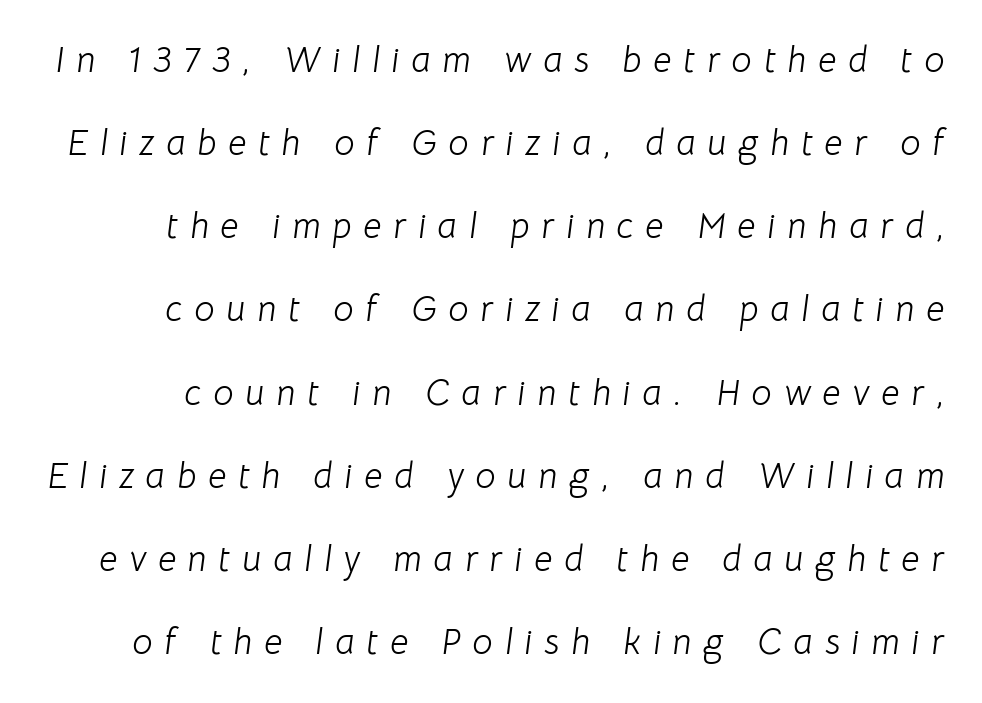
This rendering widens character spacing well past its baseline value. Decoration check: the copy has no underline. Looks like regular typesetting: each glyph gets only the width it needs. Stem width sits at or under what a default text font uses.
